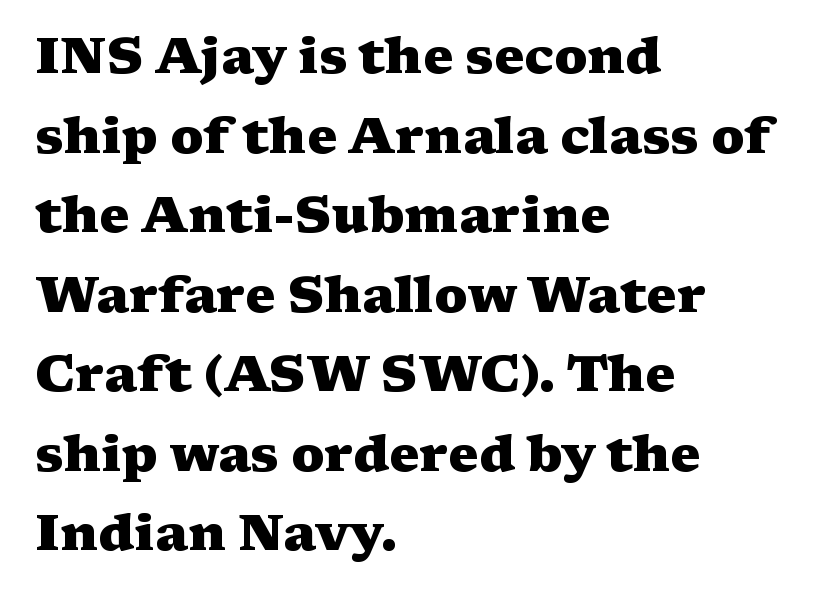
Q: Is the text bold? A: Yes.
Q: Is the text italic (slanted)? A: No, it is upright.
Q: Is the typeface a serif or a sans-serif typeface? A: Serif.
Q: Is the text underlined? A: No.
Q: How is the paragraph aligned? A: Left-aligned.
Q: Is the spacing between letters normal or unusually wide? A: Normal.
Q: Is the spacing between lines tight, normal or loose? A: Normal.
Q: Width (condensed, normal, or wide)? A: Wide.
Q: Stroke contrast? A: Medium.
Q: x-height? A: Medium.
Q: Monospaced? A: No.
